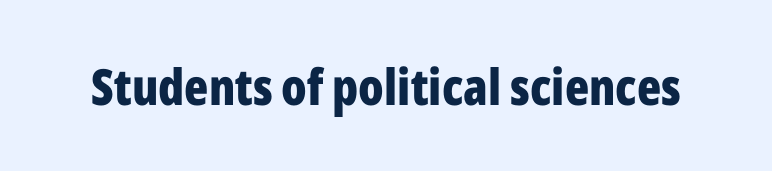
The image shows 50 px bold, condensed sans-serif type, upright; set normal letter spacing, not underlined; low stroke contrast and a medium x-height.
